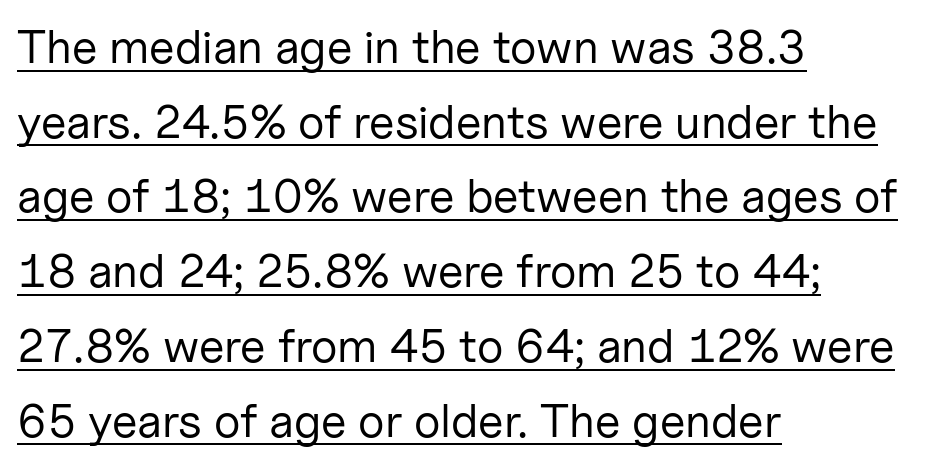
{"serif": "no", "italic": "no", "bold": "no", "weight": "regular", "width": "normal", "stroke_contrast": "low", "x_height": "medium", "monospaced": "no", "underline": "yes", "align": "left", "line_spacing": "normal", "line_spacing_ratio": 1.59, "letter_spacing": "normal", "letter_spacing_em": 0.0, "glyph_px": 47}
